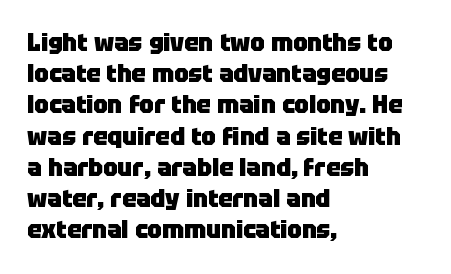
The image shows 24 px bold type, upright; set left-aligned, normal line spacing (1.3x), normal letter spacing, not underlined.
